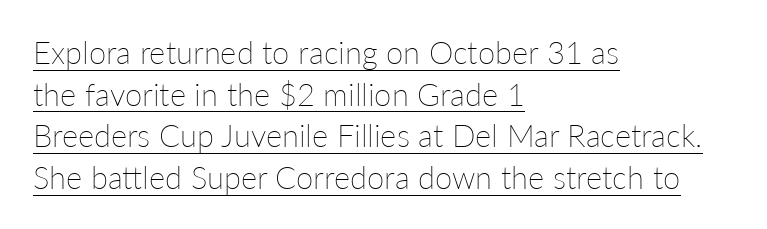
{"italic": "no", "bold": "no", "weight": "thin", "width": "normal", "stroke_contrast": "low", "x_height": "medium", "monospaced": "no", "underline": "yes", "align": "left", "line_spacing": "normal", "line_spacing_ratio": 1.34, "letter_spacing": "normal", "letter_spacing_em": 0.0, "glyph_px": 31}
